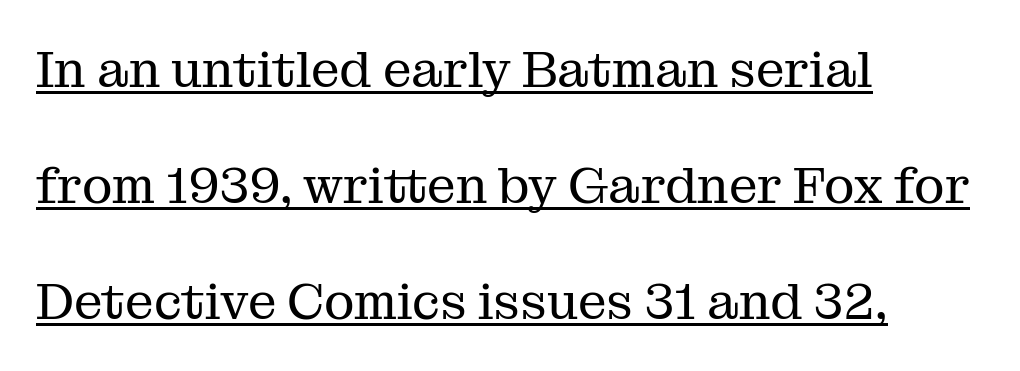
Q: Is the text bold? A: No.
Q: Is the text italic (slanted)? A: No, it is upright.
Q: Is the typeface a serif or a sans-serif typeface? A: Serif.
Q: Is the text underlined? A: Yes.
Q: How is the paragraph aligned? A: Left-aligned.
Q: Is the spacing between letters normal or unusually wide? A: Normal.
Q: Is the spacing between lines tight, normal or loose? A: Loose.
Q: Width (condensed, normal, or wide)? A: Normal.
Q: Stroke contrast? A: Medium.
Q: x-height? A: Medium.
Q: Monospaced? A: No.
